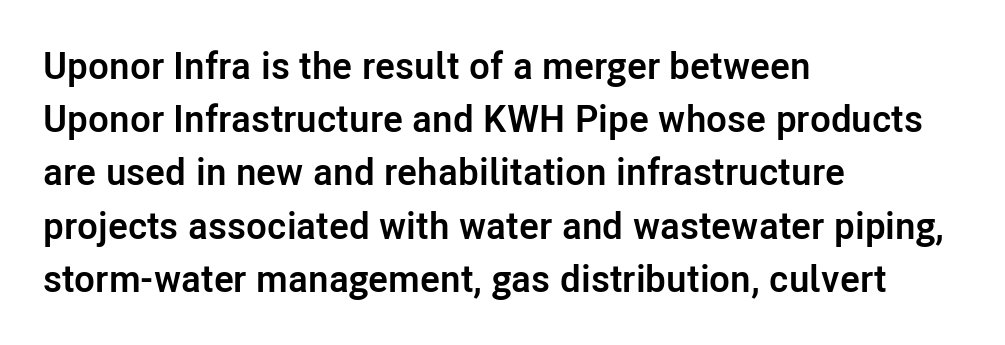
{"serif": "no", "italic": "no", "bold": "yes", "weight": "semibold", "width": "normal", "stroke_contrast": "low", "x_height": "medium", "monospaced": "no", "underline": "no", "align": "left", "line_spacing": "normal", "line_spacing_ratio": 1.4, "letter_spacing": "normal", "letter_spacing_em": 0.0, "glyph_px": 38}
